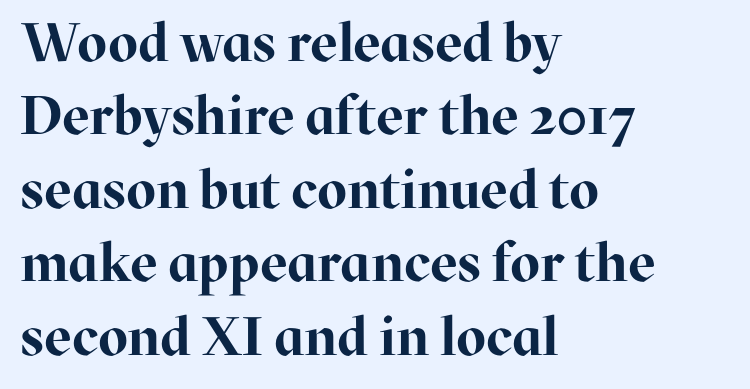
If you measured baseline to baseline, you'd find a middling distance. Is the block centered? No — it sits flush against the left margin. This sample uses plain, unmodified letter spacing. The passage shown is emphatically bold. Italic? Not at all — the glyphs are vertical. The letters carry serifs — small finishing strokes at the ends of their stems.
